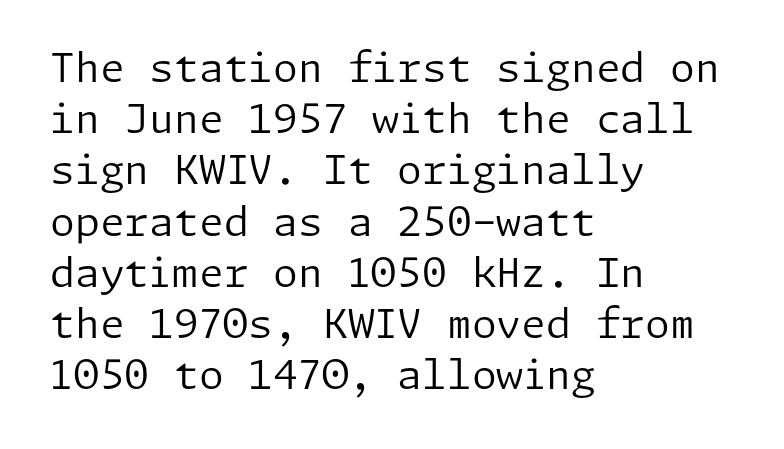
Letter spacing: default. The lines in this sample share a left origin and differ only in where they stop. Unmarked baselines from the first word to the last. What's the leading like? Ordinary, nothing unusual.
